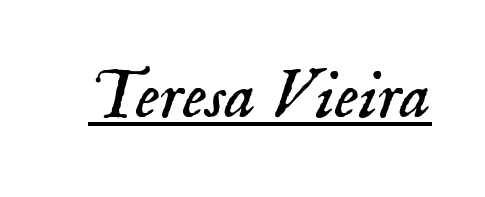
The image shows 69 px light serif type, italic (leaning right); set normal letter spacing, underlined; low stroke contrast and a small x-height.
